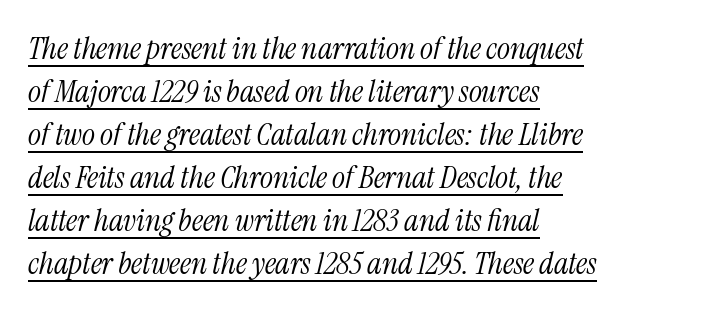
Q: Is the text bold? A: No.
Q: Is the text italic (slanted)? A: Yes, it leans right by about 13 degrees.
Q: Is the typeface a serif or a sans-serif typeface? A: Serif.
Q: Is the text underlined? A: Yes.
Q: How is the paragraph aligned? A: Left-aligned.
Q: Is the spacing between letters normal or unusually wide? A: Normal.
Q: Is the spacing between lines tight, normal or loose? A: Normal.
Q: Width (condensed, normal, or wide)? A: Condensed.
Q: Stroke contrast? A: Medium.
Q: x-height? A: Medium.
Q: Monospaced? A: No.
